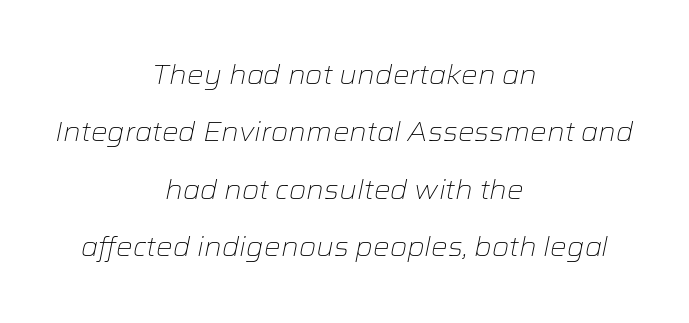
The image shows 26 px text type, italic (leaning right); set centered, loose line spacing (2.21x), normal letter spacing, not underlined.
